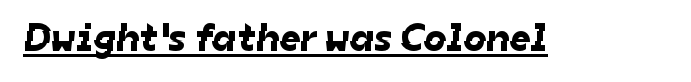
The image shows 40 px sans-serif type; set normal letter spacing, underlined; low stroke contrast and a medium x-height.
